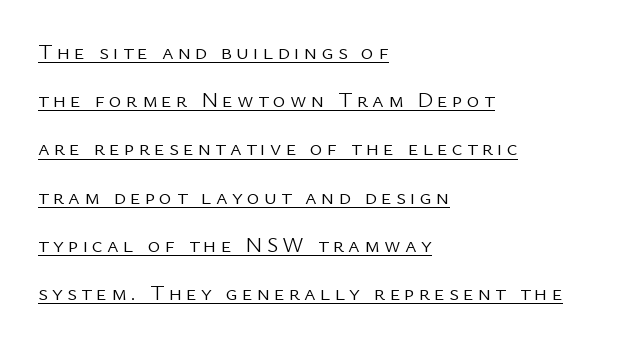
The characters are drawn with everyday or finer stroke widths. The line-height multiplier appears high, well above default. Check the space under the baseline: a stroke is drawn there. The typesetter chose a ragged-right arrangement here. Quick note: not italic, upright.
